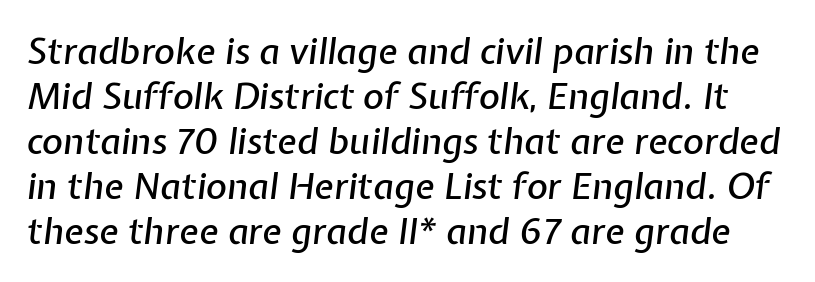
Q: Is the text italic (slanted)? A: Yes, it leans right by about 7 degrees.
Q: Is the text underlined? A: No.
Q: Is the spacing between letters normal or unusually wide? A: Normal.
Q: Is the spacing between lines tight, normal or loose? A: Normal.
Q: Width (condensed, normal, or wide)? A: Normal.
Q: Stroke contrast? A: Low.
Q: x-height? A: Medium.
Q: Monospaced? A: No.
